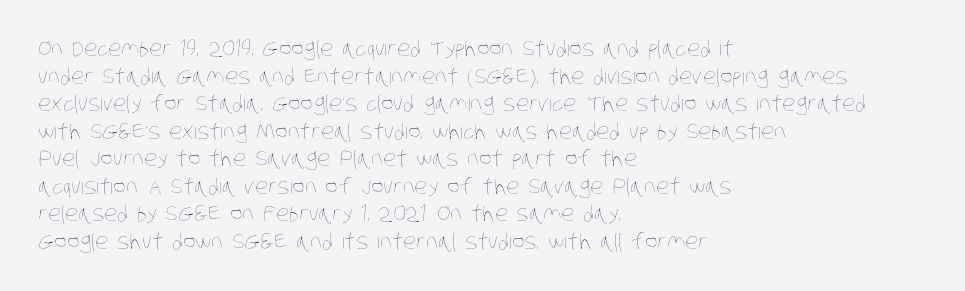
Is this a heavy cut? Hardly; it is regular or lighter. The passage shown has conventional tracking throughout. No word sits above an underline. Whoever set this chose a conventional vertical rhythm. The rendering anchors every line to the left-hand side.
